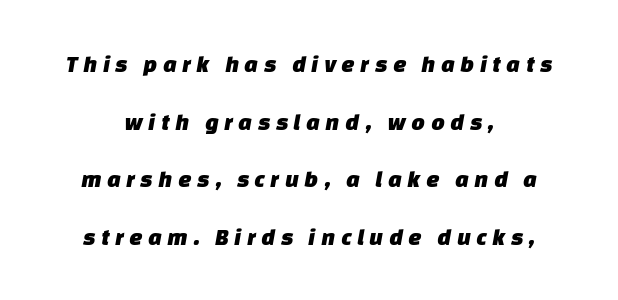
{"underline": "no", "align": "center", "line_spacing": "loose", "line_spacing_ratio": 2.4, "letter_spacing": "wide", "letter_spacing_em": 0.22, "glyph_px": 24}
